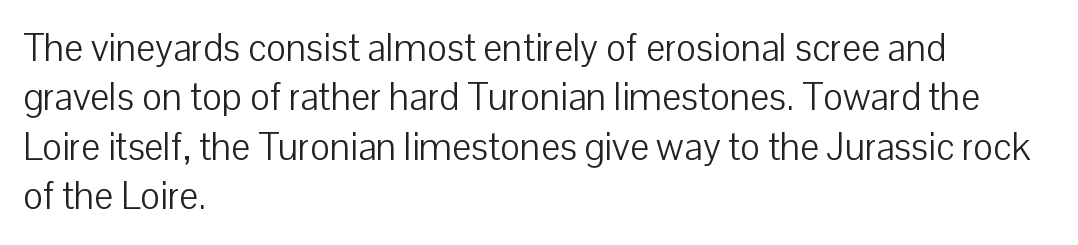
{"serif": "no", "italic": "no", "bold": "no", "weight": "light", "width": "normal", "stroke_contrast": "low", "x_height": "medium", "monospaced": "no", "underline": "no", "align": "left", "line_spacing": "normal", "line_spacing_ratio": 1.3, "letter_spacing": "normal", "letter_spacing_em": 0.0, "glyph_px": 38}
